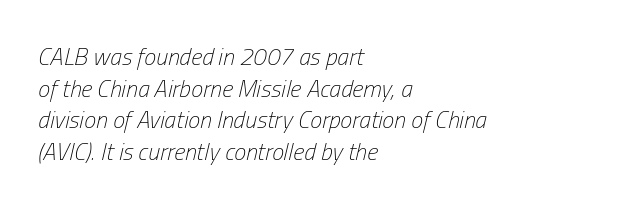
Stroke mass is kept to a normal reading level or below. The foot of each line stays bare and open. Italic: yes, the glyphs are oblique. Where is the straight margin? On the left. Does the leading feel generous? No, just average.
